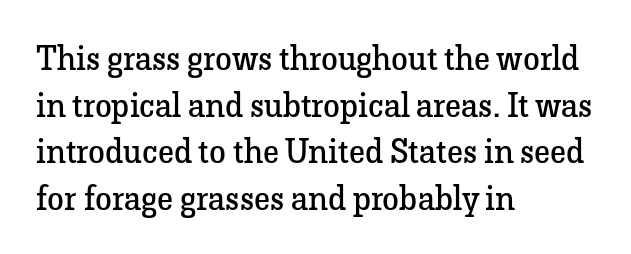
Style check: upright. Is the stroke heavy? The answer is a plain regular-or-lighter. The type is set solid horizontally, with unmodified tracking. Line spacing here is normal. Plain, unruled lines of type.
